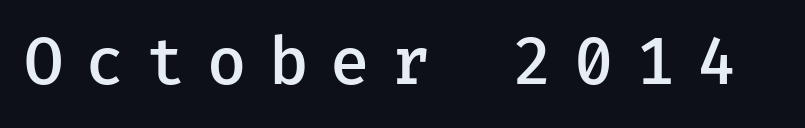
Q: Is the text bold? A: Semi-bold.
Q: Is the text italic (slanted)? A: No, it is upright.
Q: Is the typeface a serif or a sans-serif typeface? A: Sans-serif.
Q: Is the text underlined? A: No.
Q: Is the spacing between letters normal or unusually wide? A: Unusually wide.
Q: Width (condensed, normal, or wide)? A: Normal.
Q: Stroke contrast? A: Low.
Q: x-height? A: Medium.
Q: Monospaced? A: Yes.
